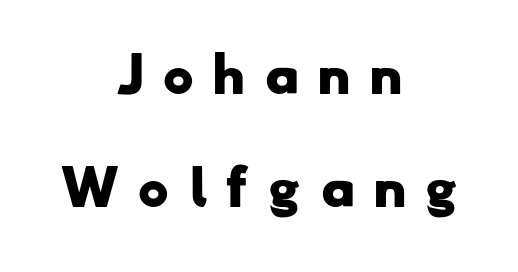
Q: Is the text bold? A: Yes.
Q: Is the typeface a serif or a sans-serif typeface? A: Sans-serif.
Q: Is the text underlined? A: No.
Q: How is the paragraph aligned? A: Centered.
Q: Is the spacing between letters normal or unusually wide? A: Unusually wide.
Q: Is the spacing between lines tight, normal or loose? A: Loose.
Q: Width (condensed, normal, or wide)? A: Wide.
Q: Stroke contrast? A: Low.
Q: x-height? A: Small.
Q: Monospaced? A: No.
